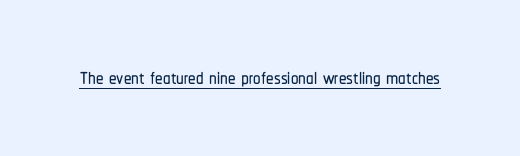
The specimen includes a rule beneath the text block's lines. The letters stand upright; this is a roman face. Each letter keeps its own natural width here, so spacing adapts to shape. Nothing sits at the stroke ends, so this counts as sans-serif.
